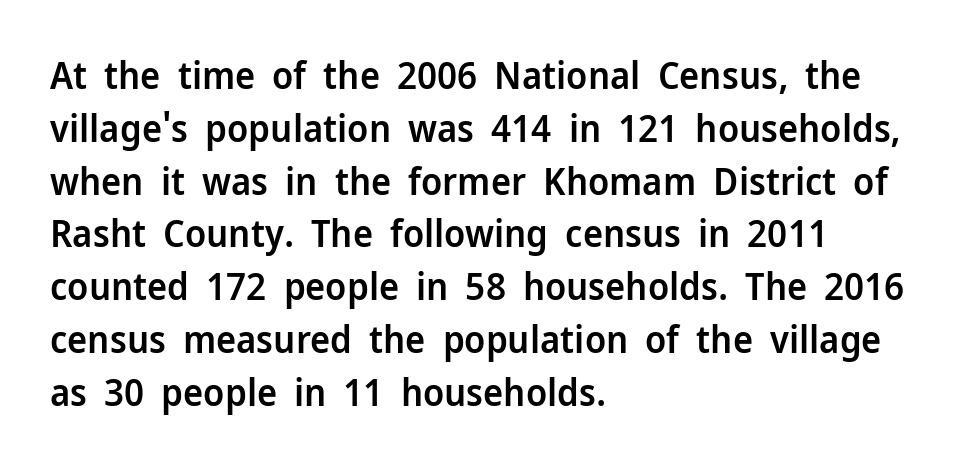
{"serif": "no", "italic": "no", "bold": "semi", "weight": "semibold", "width": "normal", "stroke_contrast": "low", "x_height": "medium", "monospaced": "no", "underline": "no", "align": "left", "line_spacing": "normal", "line_spacing_ratio": 1.39, "letter_spacing": "normal", "letter_spacing_em": 0.0, "glyph_px": 38}
